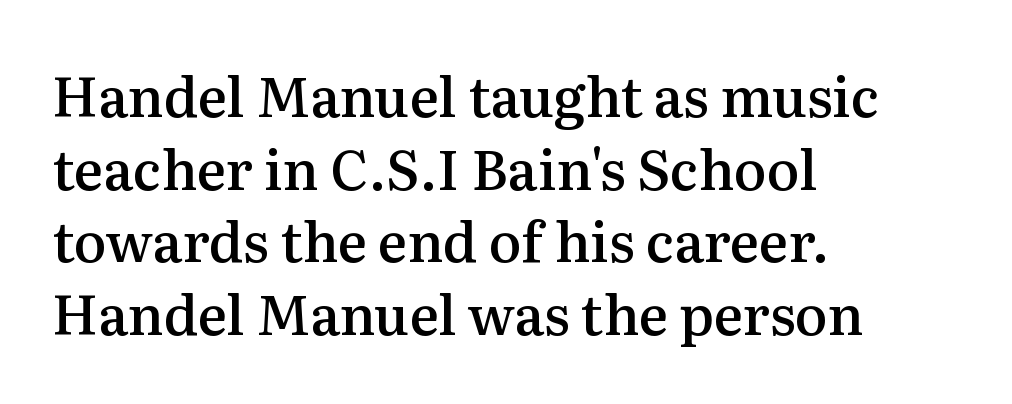
The image shows 55 px semibold serif type, upright; set left-aligned, normal line spacing (1.32x), normal letter spacing, not underlined; medium stroke contrast and a medium x-height.
